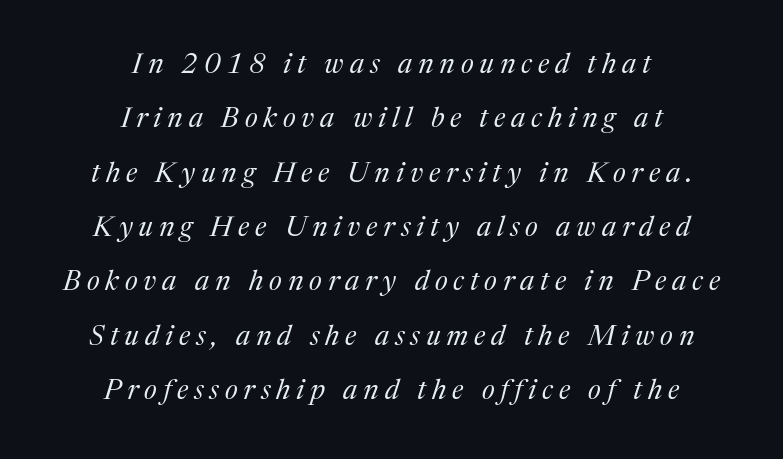
{"serif": "yes", "italic": "yes", "lean": "right", "slant_degrees": 17, "bold": "no", "weight": "regular", "width": "normal", "stroke_contrast": "medium", "x_height": "medium", "monospaced": "no", "underline": "no", "align": "center", "line_spacing": "loose", "line_spacing_ratio": 1.94, "letter_spacing": "wide", "letter_spacing_em": 0.21, "glyph_px": 28}
